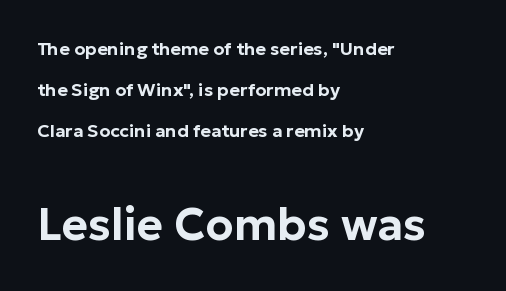
The image shows 45 px sans-serif type, upright; set left-aligned, loose line spacing (2.28x), normal letter spacing, not underlined; the second (bottom) block is 2.5x larger; low stroke contrast and a medium x-height.
